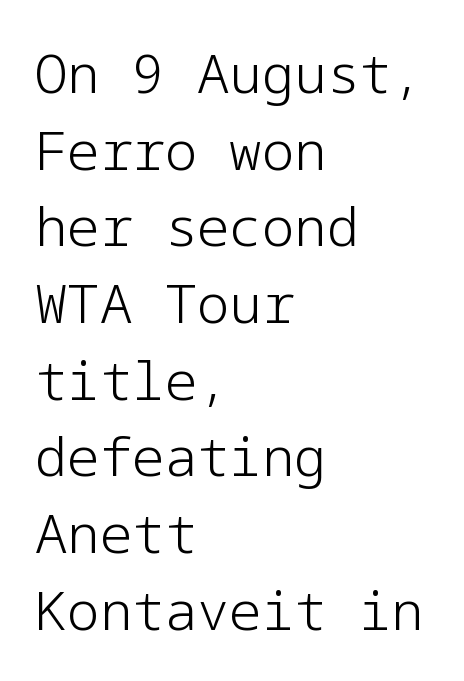
Each letter's strokes conclude bluntly, with no projecting serifs. The letters look calm and open, with moderate or lighter stems. The compositor pushed each line to the left boundary. Observe the ordinary spacing: letters are neighbours, not strangers. Ascenders rise straight up at ninety degrees. Glance below the letters and you will spot only blank space.
